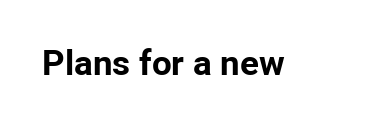
The image shows 35 px bold sans-serif type, upright; set normal letter spacing, not underlined; low stroke contrast and a medium x-height.
